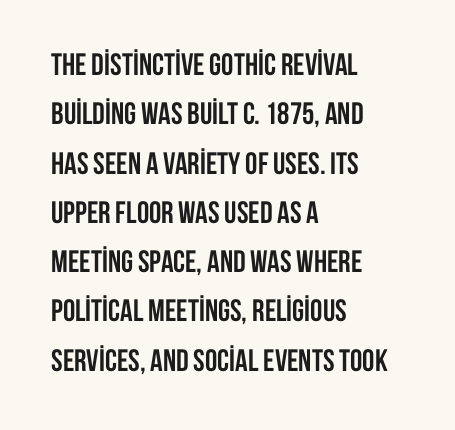
Q: Is the text bold? A: Yes.
Q: Is the text italic (slanted)? A: No, it is upright.
Q: Is the typeface a serif or a sans-serif typeface? A: Sans-serif.
Q: Is the text underlined? A: No.
Q: How is the paragraph aligned? A: Left-aligned.
Q: Is the spacing between letters normal or unusually wide? A: Normal.
Q: Is the spacing between lines tight, normal or loose? A: Normal.
Q: Width (condensed, normal, or wide)? A: Condensed.
Q: Stroke contrast? A: Low.
Q: x-height? A: Large.
Q: Monospaced? A: No.
